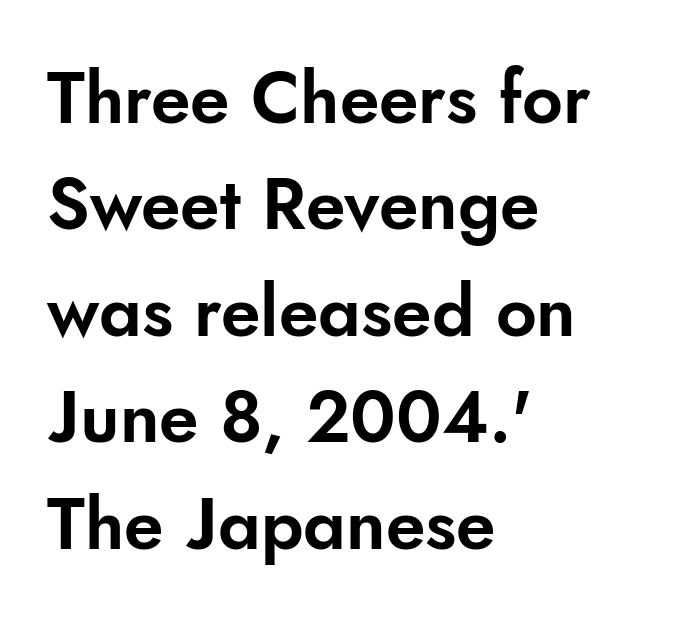
{"serif": "no", "italic": "no", "width": "normal", "stroke_contrast": "low", "x_height": "small", "monospaced": "no", "underline": "no", "align": "left", "line_spacing": "normal", "line_spacing_ratio": 1.5, "letter_spacing": "normal", "letter_spacing_em": 0.0, "glyph_px": 71}
